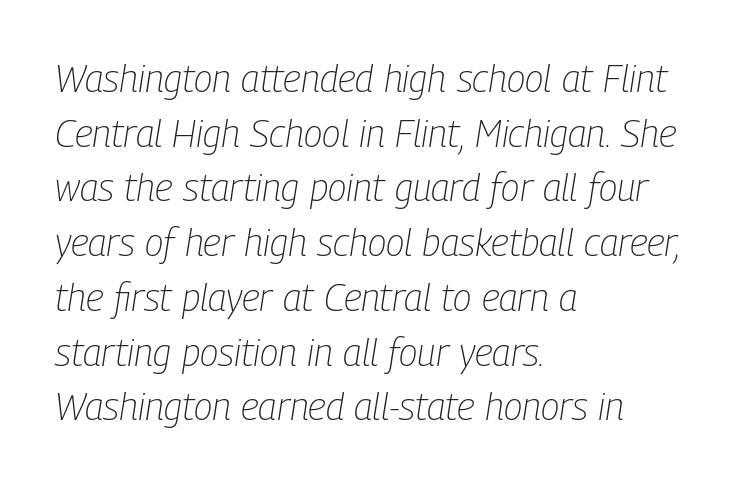
{"italic": "yes", "lean": "right", "slant_degrees": 9, "bold": "no", "weight": "light", "width": "condensed", "stroke_contrast": "low", "x_height": "medium", "monospaced": "no", "underline": "no", "align": "left", "line_spacing": "normal", "line_spacing_ratio": 1.44, "letter_spacing": "normal", "letter_spacing_em": 0.0, "glyph_px": 38}
